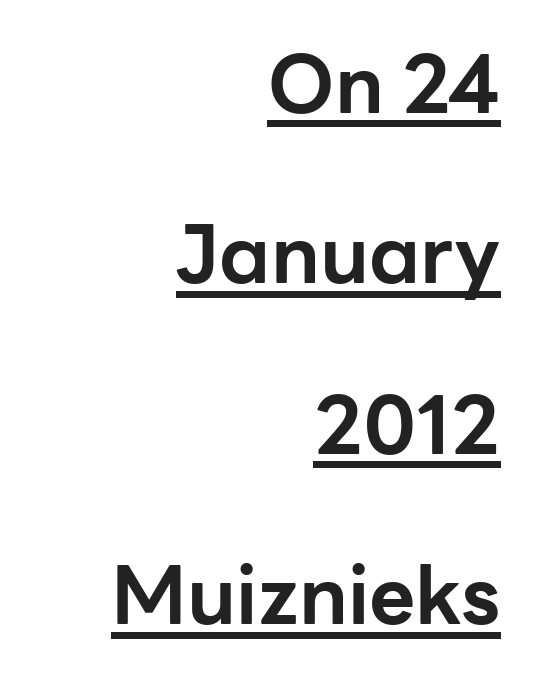
The image shows 80 px bold sans-serif type, upright; set right-aligned, loose line spacing (2.13x), normal letter spacing, underlined; low stroke contrast and a medium x-height.
